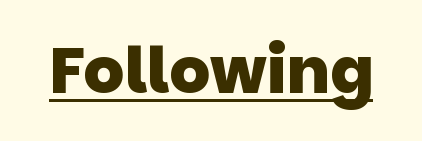
The characters display no serif detailing; their extremities are plain. This sample has the flowing, uneven cadence of proportional lettering. The tracking reads as untouched default to a designer's eye. Honestly, the underline is the first thing you notice here.
